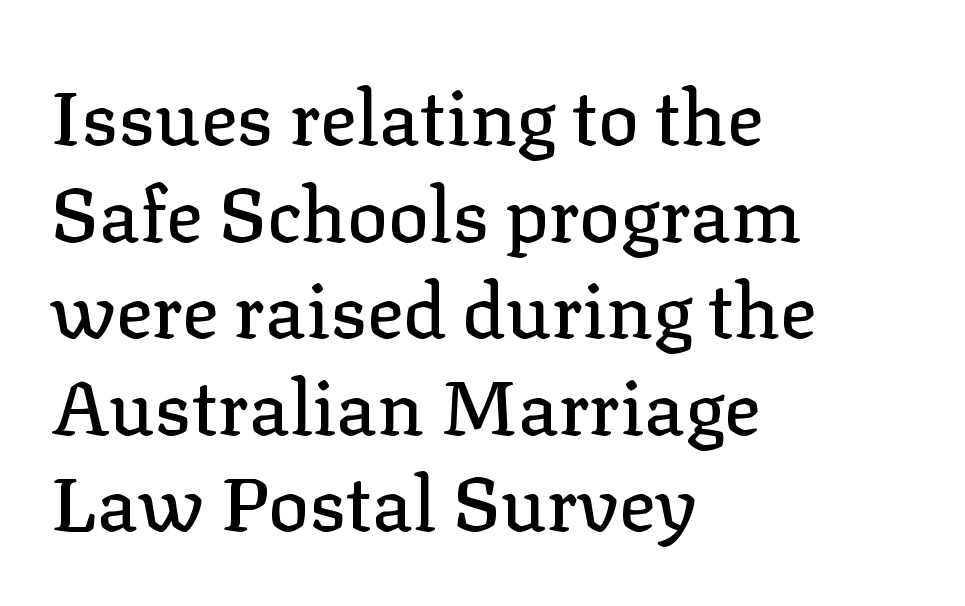
The words here are not underlined. Line beginnings align vertically; line endings do not. Font category for this specimen: serif. The rendering uses natural spacing where letterforms have individual widths.
